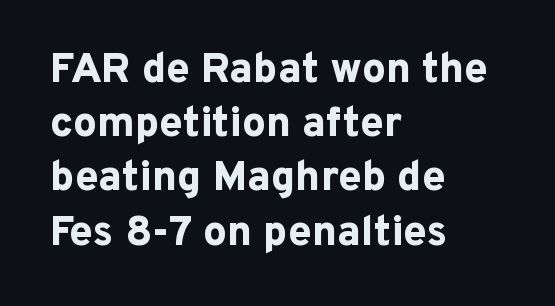
{"serif": "no", "italic": "no", "bold": "yes", "weight": "bold", "width": "normal", "stroke_contrast": "low", "x_height": "medium", "monospaced": "no", "underline": "no", "align": "left", "line_spacing": "normal", "line_spacing_ratio": 1.29, "letter_spacing": "normal", "letter_spacing_em": 0.0, "glyph_px": 42}
